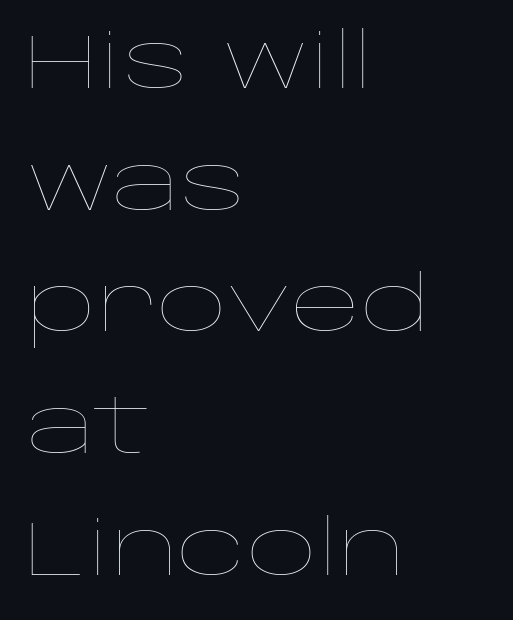
The image shows 77 px thin, wide type, upright; set left-aligned, normal line spacing (1.58x), normal letter spacing, not underlined; low stroke contrast and a large x-height.
